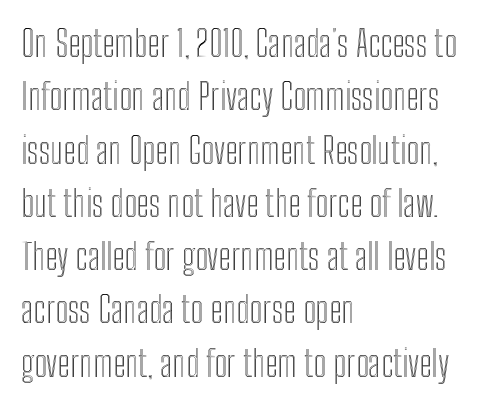
Each row of text sits above clean, open space. Which margin do the lines hug? The left one — the right edge is uneven. Characters remain perfectly vertical along every line. The face used here is proportionally spaced, like ordinary book or web type. Default kerning and tracking; the words read as compact shapes. This block has exactly the height ordinary leading produces.
